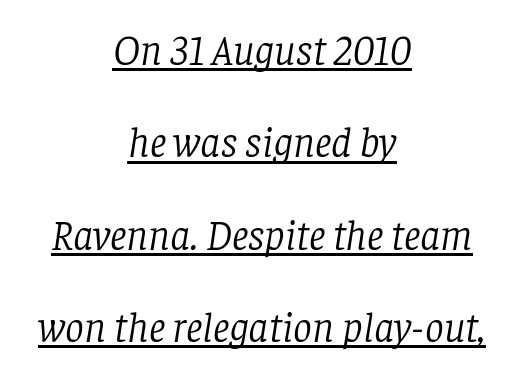
{"serif": "yes", "italic": "yes", "lean": "right", "slant_degrees": 8, "bold": "no", "weight": "light", "width": "normal", "stroke_contrast": "low", "x_height": "large", "monospaced": "no", "underline": "yes", "align": "center", "line_spacing": "loose", "line_spacing_ratio": 2.2, "letter_spacing": "normal", "letter_spacing_em": 0.0, "glyph_px": 42}
